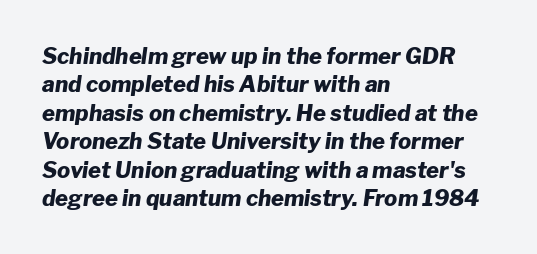
The image shows 22 px bold type, italic (leaning right); set left-aligned, normal line spacing (1.29x), normal letter spacing, not underlined.
